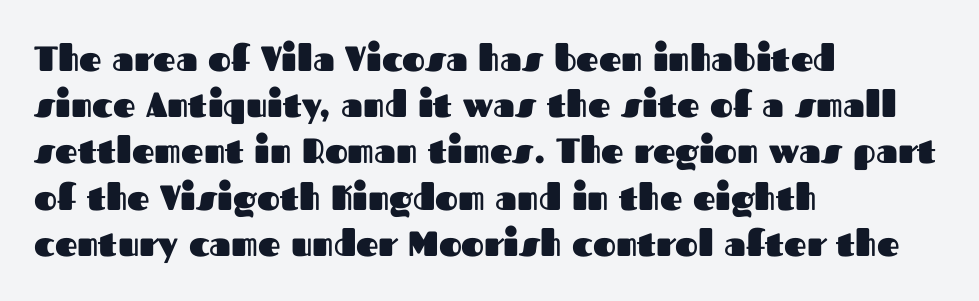
Q: Is the text bold? A: Yes.
Q: Is the text italic (slanted)? A: No, it is upright.
Q: Is the typeface a serif or a sans-serif typeface? A: Sans-serif.
Q: Is the text underlined? A: No.
Q: How is the paragraph aligned? A: Left-aligned.
Q: Is the spacing between letters normal or unusually wide? A: Normal.
Q: Is the spacing between lines tight, normal or loose? A: Normal.
Q: Width (condensed, normal, or wide)? A: Normal.
Q: Stroke contrast? A: Medium.
Q: x-height? A: Medium.
Q: Monospaced? A: No.
